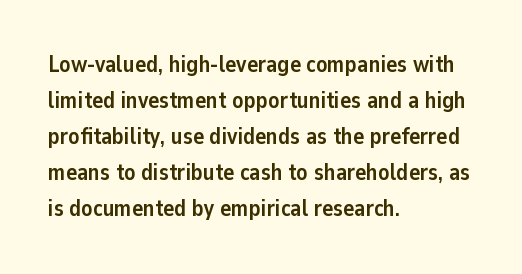
{"italic": "no", "bold": "yes", "underline": "no", "align": "left", "line_spacing": "normal", "line_spacing_ratio": 1.57, "letter_spacing": "normal", "letter_spacing_em": 0.0, "glyph_px": 23}
